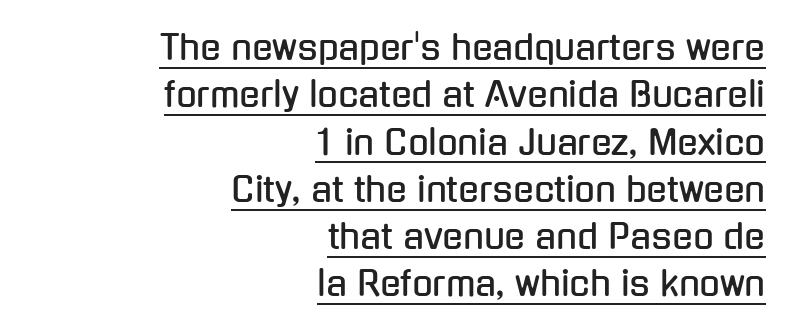
{"serif": "no", "italic": "no", "width": "condensed", "stroke_contrast": "low", "x_height": "medium", "monospaced": "no", "underline": "yes", "align": "right", "line_spacing": "normal", "line_spacing_ratio": 1.39, "letter_spacing": "normal", "letter_spacing_em": 0.0, "glyph_px": 34}
